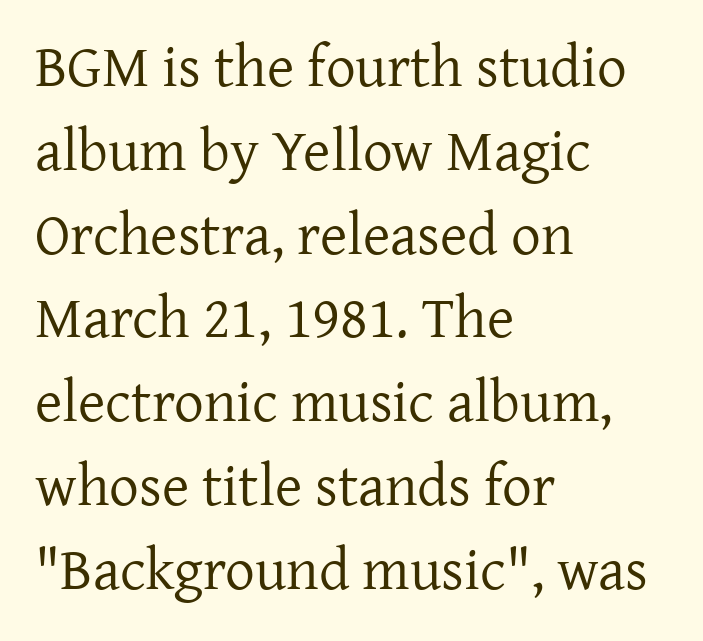
Q: Is the text bold? A: No.
Q: Is the text italic (slanted)? A: No, it is upright.
Q: Is the typeface a serif or a sans-serif typeface? A: Serif.
Q: Is the text underlined? A: No.
Q: How is the paragraph aligned? A: Left-aligned.
Q: Is the spacing between letters normal or unusually wide? A: Normal.
Q: Is the spacing between lines tight, normal or loose? A: Normal.
Q: Width (condensed, normal, or wide)? A: Normal.
Q: Stroke contrast? A: Low.
Q: x-height? A: Medium.
Q: Monospaced? A: No.
